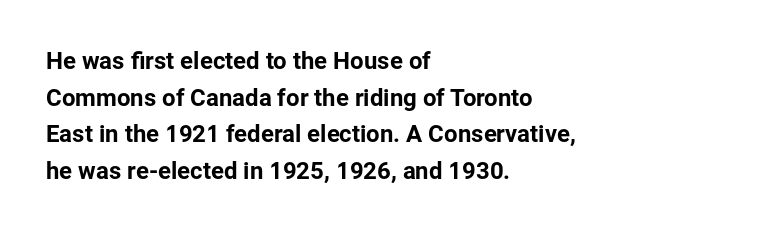
Unlike italic type, these characters show no tilt at all. Glyph-to-glyph distance matches everyday printed text. The line-height multiplier appears to be the usual default. The rag falls on the right side of this text block.
